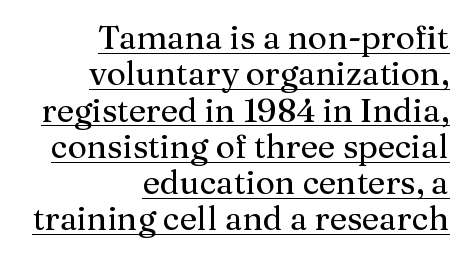
Q: Is the text italic (slanted)? A: No, it is upright.
Q: Is the typeface a serif or a sans-serif typeface? A: Serif.
Q: Is the text underlined? A: Yes.
Q: How is the paragraph aligned? A: Right-aligned.
Q: Is the spacing between letters normal or unusually wide? A: Normal.
Q: Is the spacing between lines tight, normal or loose? A: Tight.
Q: Width (condensed, normal, or wide)? A: Normal.
Q: Stroke contrast? A: Medium.
Q: x-height? A: Medium.
Q: Monospaced? A: No.
